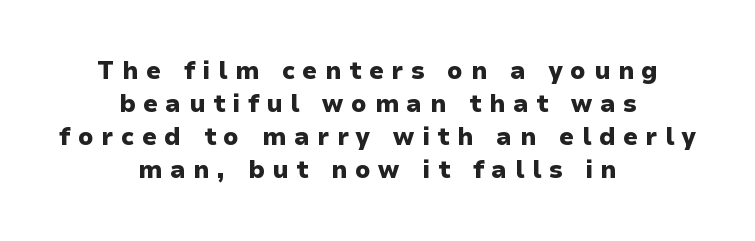
Q: Is the text bold? A: Yes.
Q: Is the text italic (slanted)? A: No, it is upright.
Q: Is the text underlined? A: No.
Q: How is the paragraph aligned? A: Centered.
Q: Is the spacing between letters normal or unusually wide? A: Unusually wide.
Q: Is the spacing between lines tight, normal or loose? A: Normal.
